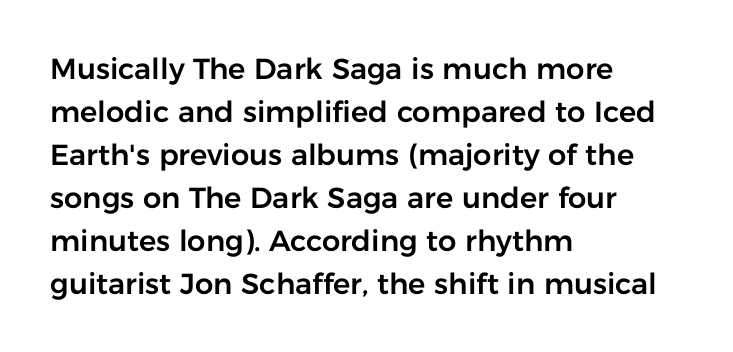
{"serif": "no", "italic": "no", "width": "normal", "stroke_contrast": "low", "x_height": "medium", "monospaced": "no", "underline": "no", "align": "left", "line_spacing": "normal", "line_spacing_ratio": 1.48, "letter_spacing": "normal", "letter_spacing_em": 0.0, "glyph_px": 29}
